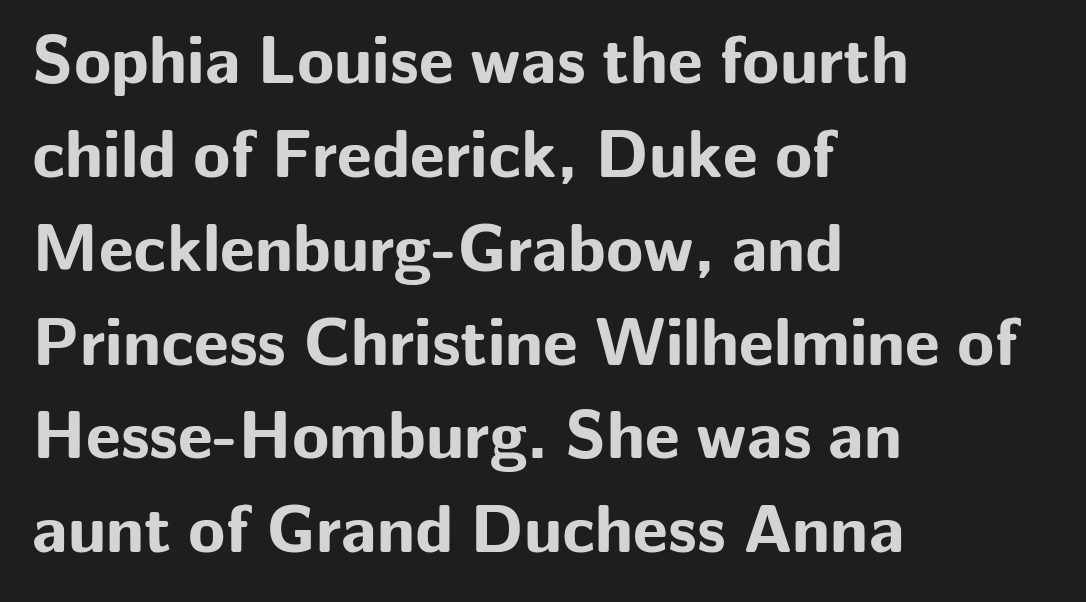
Q: Is the text bold? A: Yes.
Q: Is the text italic (slanted)? A: No, it is upright.
Q: Is the typeface a serif or a sans-serif typeface? A: Sans-serif.
Q: Is the text underlined? A: No.
Q: How is the paragraph aligned? A: Left-aligned.
Q: Is the spacing between letters normal or unusually wide? A: Normal.
Q: Is the spacing between lines tight, normal or loose? A: Normal.
Q: Width (condensed, normal, or wide)? A: Normal.
Q: Stroke contrast? A: Low.
Q: x-height? A: Medium.
Q: Monospaced? A: No.
